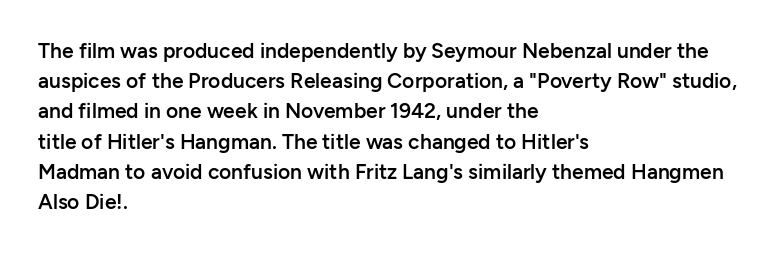
Q: Is the text bold? A: Semi-bold.
Q: Is the text italic (slanted)? A: No, it is upright.
Q: Is the text underlined? A: No.
Q: How is the paragraph aligned? A: Left-aligned.
Q: Is the spacing between letters normal or unusually wide? A: Normal.
Q: Is the spacing between lines tight, normal or loose? A: Normal.
